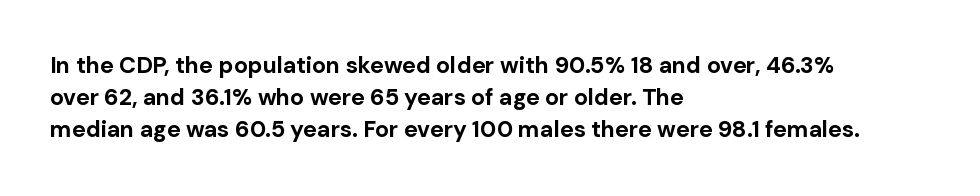
Teacher's note: observe the even left margin — that is flush-left alignment. Tracking here is standard; glyphs follow each other at the usual distance. Horizontal bands of white between lines are of average thickness. Is the type bold? Yes — the strokes are clearly thick and heavy. This is the regular roman posture of the typeface.
